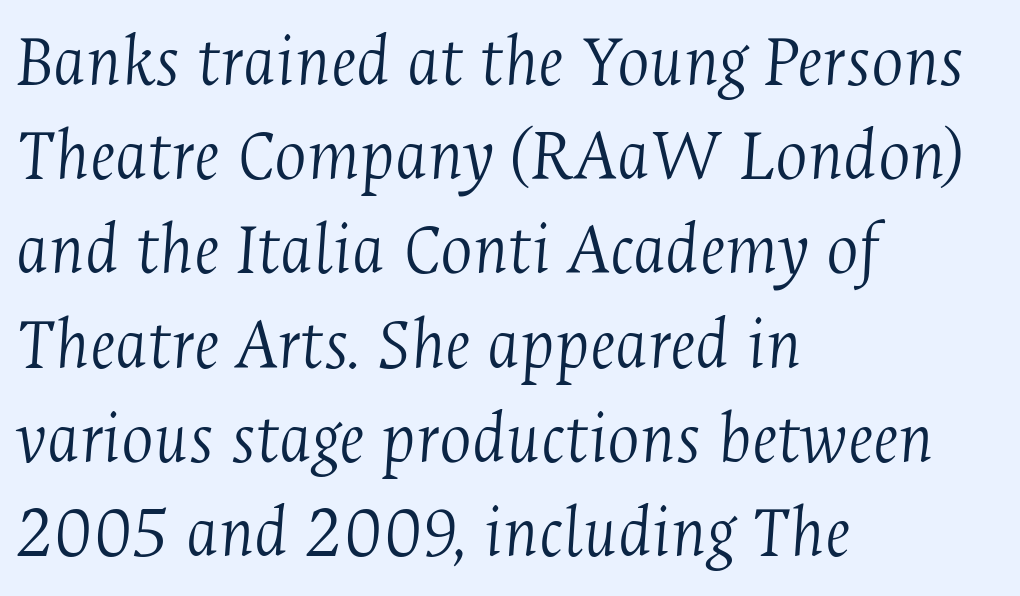
The image shows 76 px light, condensed serif type, italic (leaning right); set left-aligned, line spacing 1.24x, normal letter spacing, not underlined; medium stroke contrast and a medium x-height.
